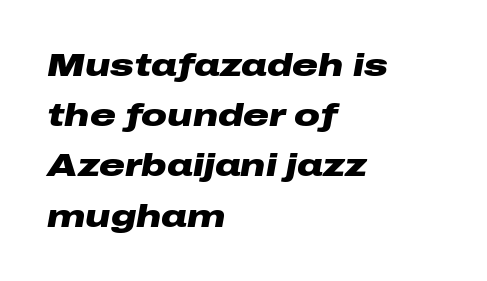
Short and long lines alike share a common starting point at left. These lines carry a lot of weight — the face is fully bold. This is oblique type, the kind used for emphasis or titles. Underlining? Definitely not there. This sample uses plain, unmodified letter spacing. Leading matches the norm, producing a regular column.
